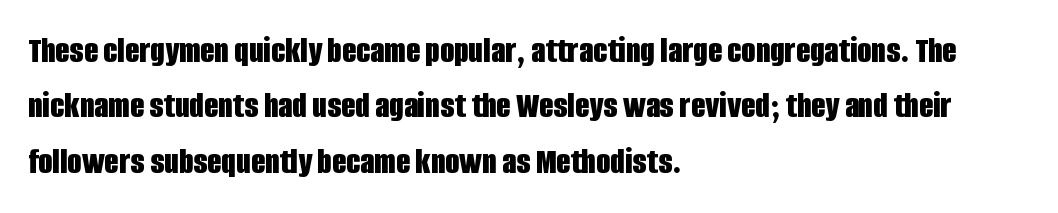
The characters display no serif detailing; their extremities are plain. These lines carry a lot of weight — the face is fully bold. The rendering keeps characters at their native spacing. Every row of glyphs begins at an identical x-position on the left.
